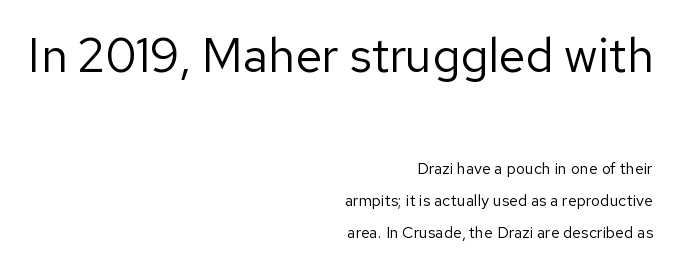
One glance says open: line gaps are wider than usual. Alignment: flush right. Bold? No — there's no thickening of the strokes. A clean baseline with only descenders dipping below it. Each letter keeps its own natural width here, so spacing adapts to shape. The horizontal fit of the characters is conventional and even.
